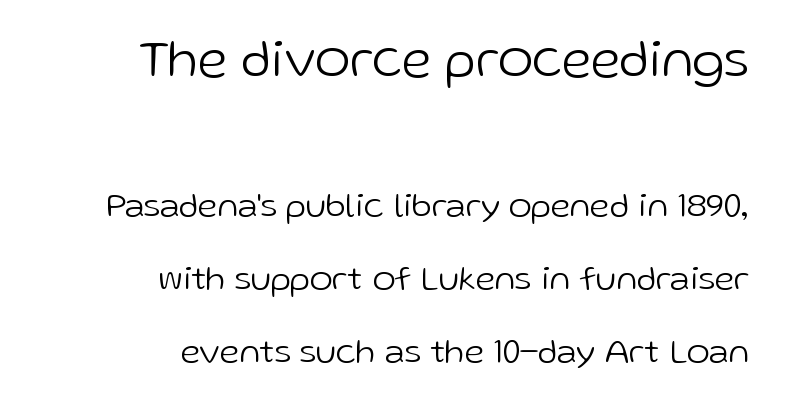
The image shows 53 px light sans-serif type, upright; set right-aligned, loose line spacing (2.09x), normal letter spacing, not underlined; the first (top) block is 1.51x larger; low stroke contrast and a medium x-height.
